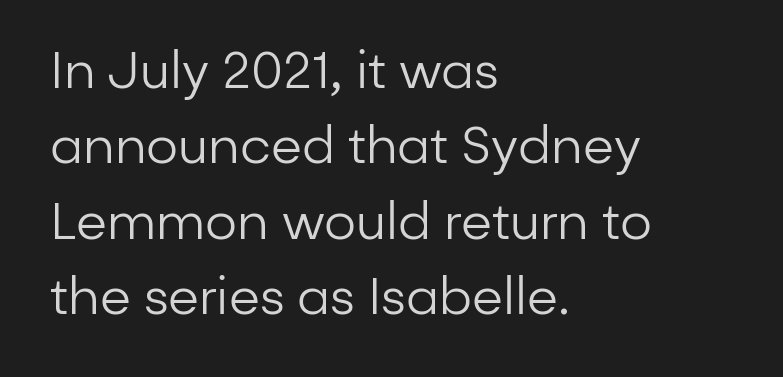
{"serif": "no", "italic": "no", "bold": "no", "weight": "regular", "width": "normal", "stroke_contrast": "low", "x_height": "medium", "monospaced": "no", "underline": "no", "align": "left", "line_spacing": "normal", "line_spacing_ratio": 1.51, "letter_spacing": "normal", "letter_spacing_em": 0.0, "glyph_px": 50}
